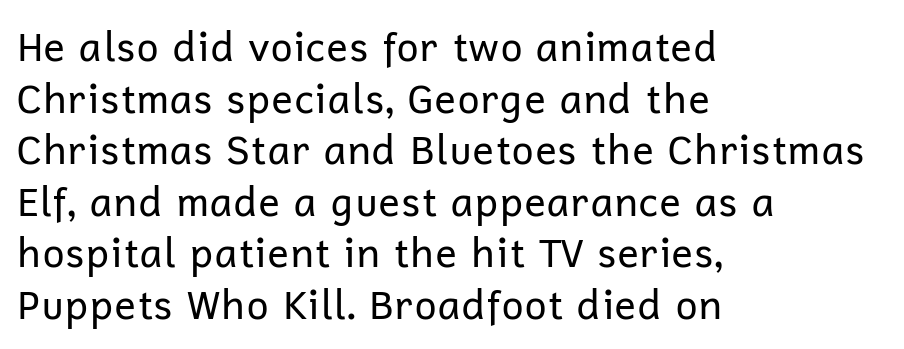
Q: Is the text bold? A: No.
Q: Is the text italic (slanted)? A: No, it is upright.
Q: Is the typeface a serif or a sans-serif typeface? A: Sans-serif.
Q: Is the text underlined? A: No.
Q: How is the paragraph aligned? A: Left-aligned.
Q: Is the spacing between letters normal or unusually wide? A: Normal.
Q: Is the spacing between lines tight, normal or loose? A: Normal.
Q: Width (condensed, normal, or wide)? A: Normal.
Q: Stroke contrast? A: Low.
Q: x-height? A: Medium.
Q: Monospaced? A: No.
